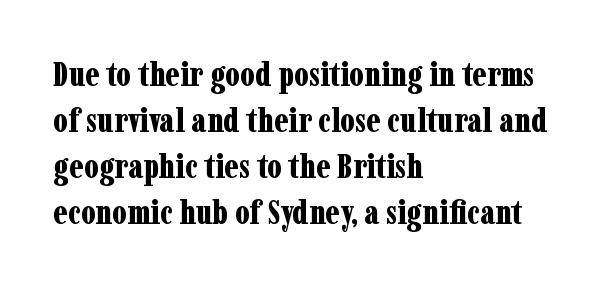
{"serif": "yes", "italic": "no", "bold": "yes", "weight": "bold", "width": "condensed", "stroke_contrast": "low", "x_height": "medium", "monospaced": "no", "underline": "no", "align": "left", "line_spacing": "normal", "line_spacing_ratio": 1.35, "letter_spacing": "normal", "letter_spacing_em": 0.0, "glyph_px": 34}
